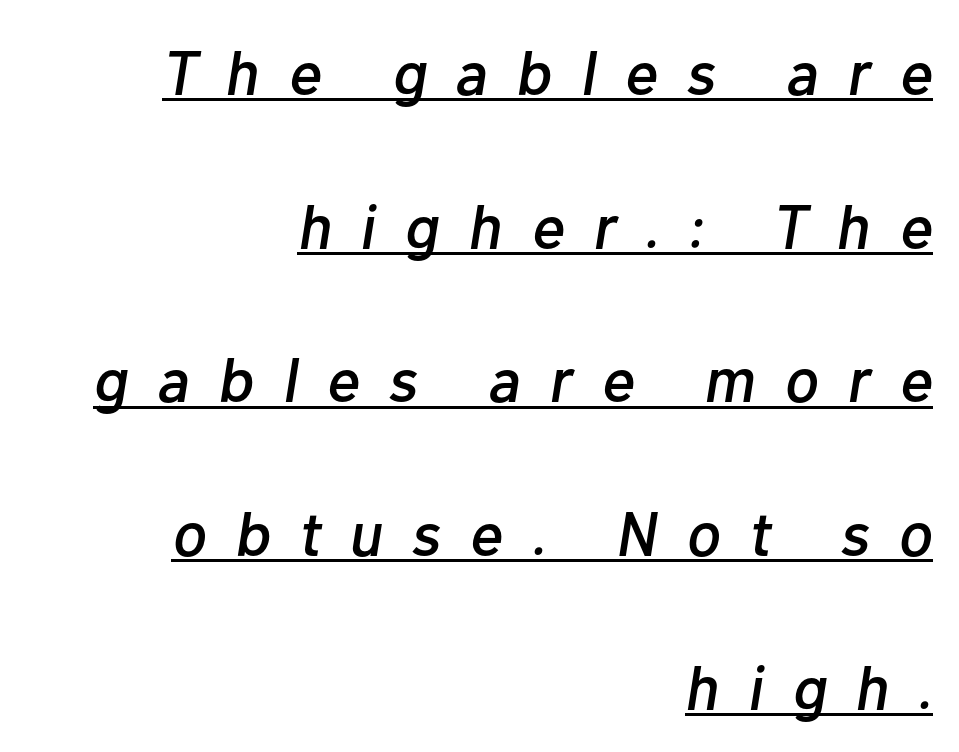
{"italic": "yes", "lean": "right", "slant_degrees": 10, "width": "normal", "stroke_contrast": "low", "x_height": "medium", "monospaced": "no", "underline": "yes", "align": "right", "line_spacing": "loose", "line_spacing_ratio": 2.44, "letter_spacing": "wide", "letter_spacing_em": 0.46, "glyph_px": 63}
